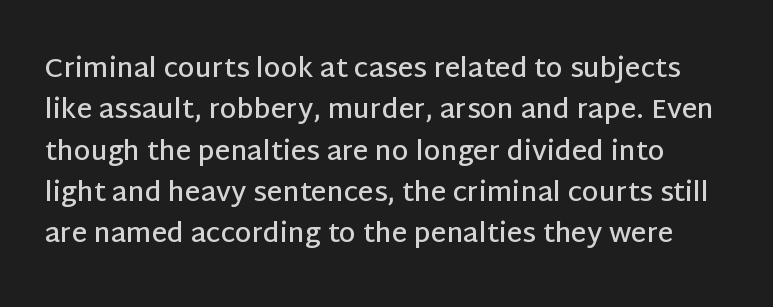
Q: Is the text bold? A: Semi-bold.
Q: Is the text italic (slanted)? A: No, it is upright.
Q: Is the text underlined? A: No.
Q: Is the spacing between letters normal or unusually wide? A: Normal.
Q: Is the spacing between lines tight, normal or loose? A: Normal.
